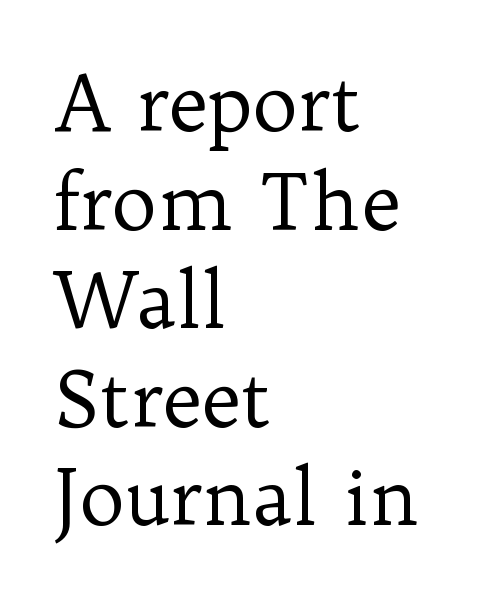
{"serif": "yes", "italic": "no", "bold": "no", "weight": "regular", "width": "normal", "stroke_contrast": "low", "x_height": "medium", "monospaced": "no", "underline": "no", "align": "left", "line_spacing": "normal", "line_spacing_ratio": 1.28, "letter_spacing": "normal", "letter_spacing_em": 0.0, "glyph_px": 77}
